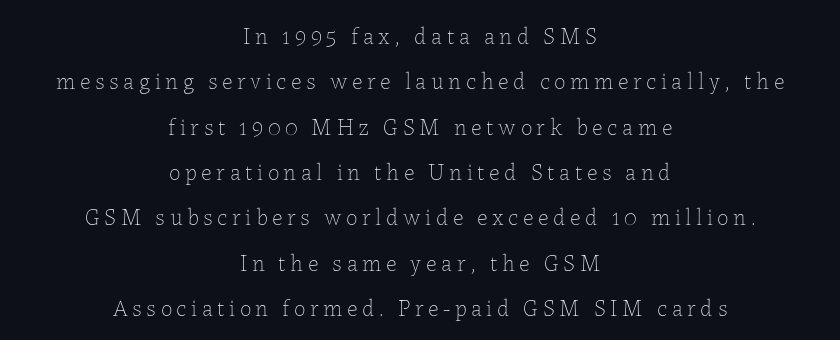
{"italic": "no", "bold": "no", "underline": "no", "align": "center", "line_spacing": "loose", "line_spacing_ratio": 1.97, "letter_spacing": "wide", "letter_spacing_em": 0.2, "glyph_px": 23}
